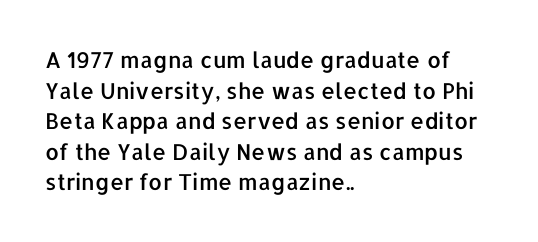
Q: Is the text italic (slanted)? A: No, it is upright.
Q: Is the text underlined? A: No.
Q: How is the paragraph aligned? A: Left-aligned.
Q: Is the spacing between letters normal or unusually wide? A: Normal.
Q: Is the spacing between lines tight, normal or loose? A: Normal.
